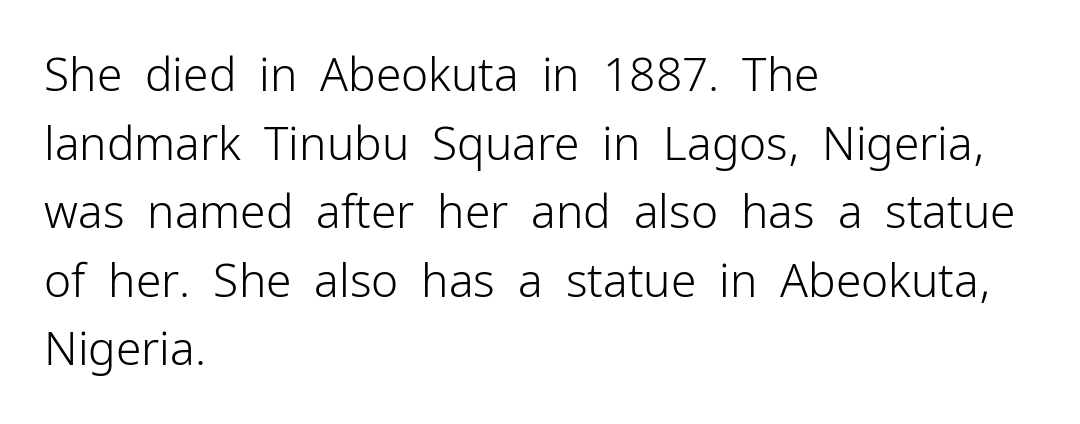
Ordinary non-slanted type is in use. Typographically, this falls in the sans-serif category. Plain, unruled lines of type. Character widths vary here, with narrow letters taking less room than wide ones.
